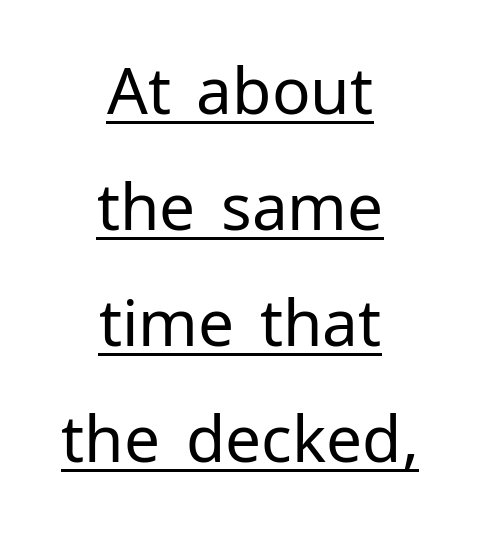
The image shows 64 px regular-weight sans-serif type, upright; set centered, line spacing 1.81x, normal letter spacing, underlined; low stroke contrast and a medium x-height.
